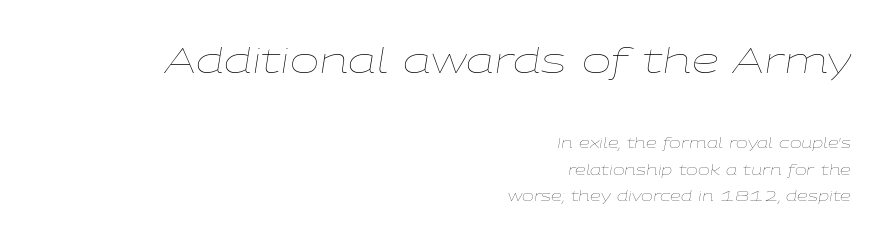
{"italic": "yes", "lean": "right", "slant_degrees": 9, "bold": "no", "weight": "thin", "width": "wide", "stroke_contrast": "low", "x_height": "medium", "monospaced": "no", "underline": "no", "align": "right", "line_spacing": "loose", "line_spacing_ratio": 1.91, "letter_spacing": "normal", "letter_spacing_em": 0.0, "larger_block": "first", "size_ratio": 2.5, "glyph_px": 35}
